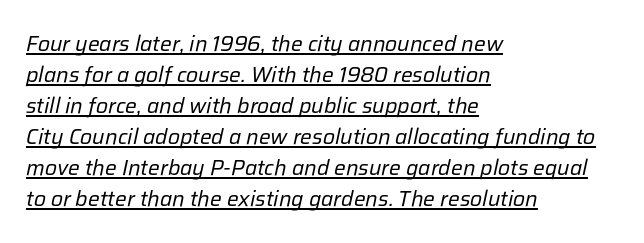
The typesetter chose a ragged-right arrangement here. Italic? Definitely — the glyphs are oblique. Tracking value appears to be zero — textbook default spacing. The characters are drawn with everyday or finer stroke widths. Interline gaps are of average width in this sample.
